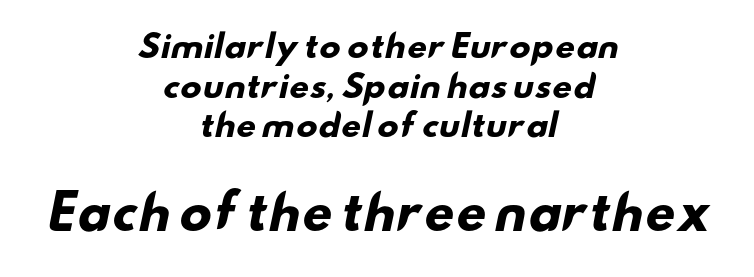
Q: Is the text bold? A: Yes.
Q: Is the typeface a serif or a sans-serif typeface? A: Sans-serif.
Q: Is the text underlined? A: No.
Q: How is the paragraph aligned? A: Centered.
Q: Is the spacing between letters normal or unusually wide? A: Normal.
Q: Is the spacing between lines tight, normal or loose? A: Normal.
Q: Which block of text is set in a larger size, the first (top) or the second (bottom)? A: The second (bottom) one.
Q: Width (condensed, normal, or wide)? A: Wide.
Q: Stroke contrast? A: Low.
Q: x-height? A: Small.
Q: Monospaced? A: No.
